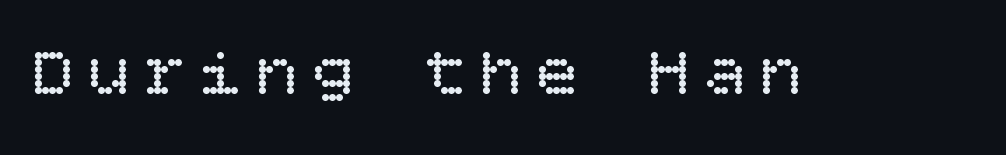
{"italic": "no", "bold": "no", "weight": "regular", "width": "normal", "stroke_contrast": "low", "x_height": "large", "underline": "no", "letter_spacing": "wide", "letter_spacing_em": 0.2, "glyph_px": 70}
